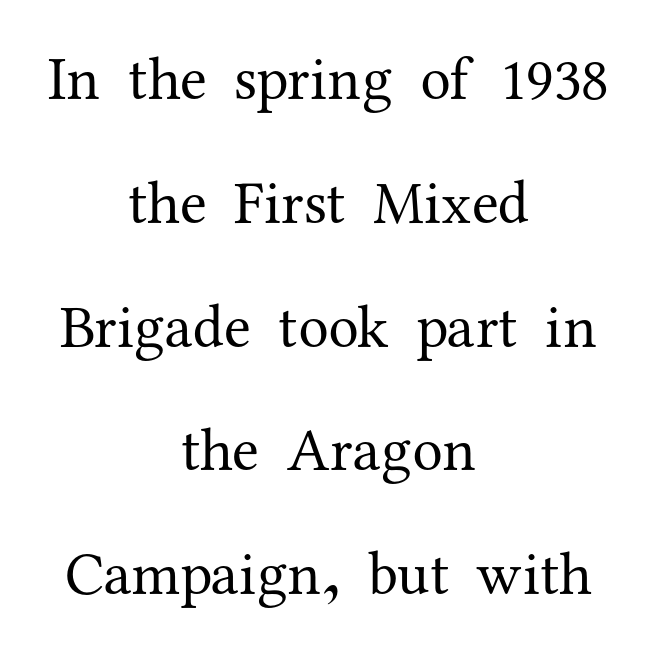
The image shows 61 px regular-weight serif type, upright; set centered, loose line spacing (2.03x), normal letter spacing, not underlined; medium stroke contrast and a medium x-height.
